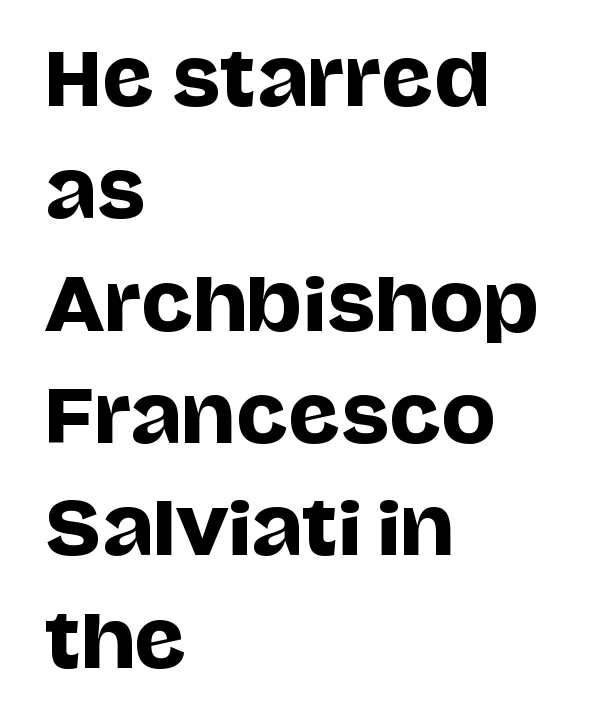
{"serif": "no", "italic": "no", "width": "normal", "stroke_contrast": "low", "x_height": "large", "monospaced": "no", "underline": "no", "align": "left", "line_spacing": "normal", "line_spacing_ratio": 1.56, "letter_spacing": "normal", "letter_spacing_em": 0.0, "glyph_px": 72}
